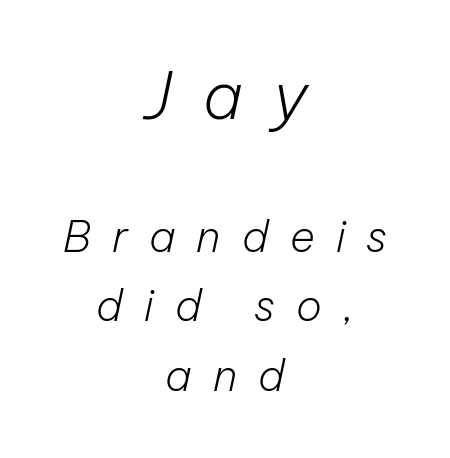
Substantial extra tracking has been applied to these lines. Yep, that's italic — everything's leaning. Horizontally, the lines are justified to the midpoint only. Varying glyph widths throughout — classic text-font behaviour. Line spacing here is normal. A quiet, ordinary-to-light weight characterises the typeface.
